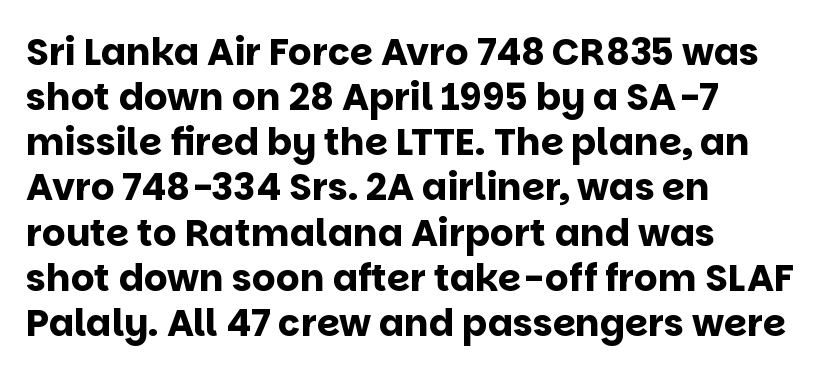
A typesetter would call this proportional, since set widths differ per character. Horizontally, the lines are justified to the leading edge only. The type is set solid horizontally, with unmodified tracking. This sample uses an upright cut, with every glyph sitting square on the baseline. The foot of each line stays bare and open. No feet cap the strokes, marking this as sans-serif type.
